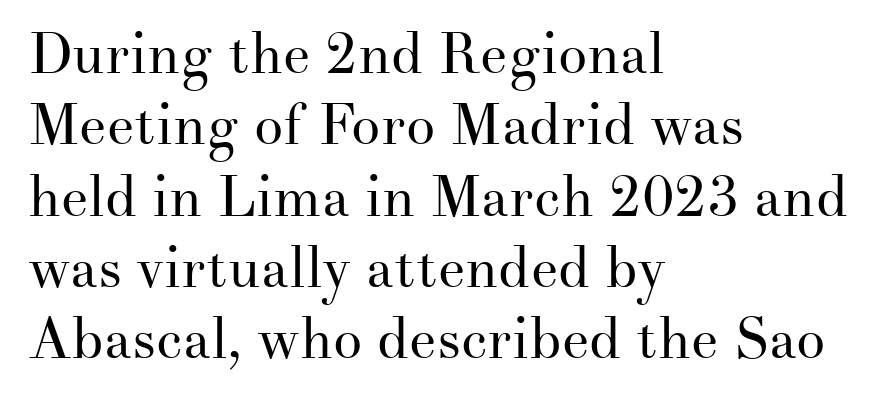
The image shows 58 px regular-weight serif type, upright; set left-aligned, line spacing 1.23x, normal letter spacing, not underlined; medium stroke contrast and a small x-height.
